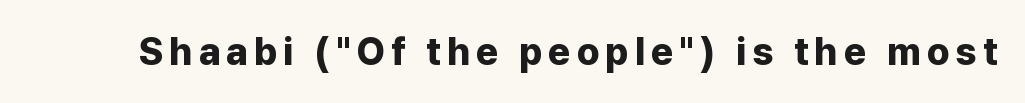
I'd describe the lettering as bold — thick and assertive. The letters carry no serifs — their stems end cleanly without finishing strokes. Looks like regular typesetting: each glyph gets only the width it needs. Italic: no, the glyphs are upright roman. The area under the type is left untouched.
